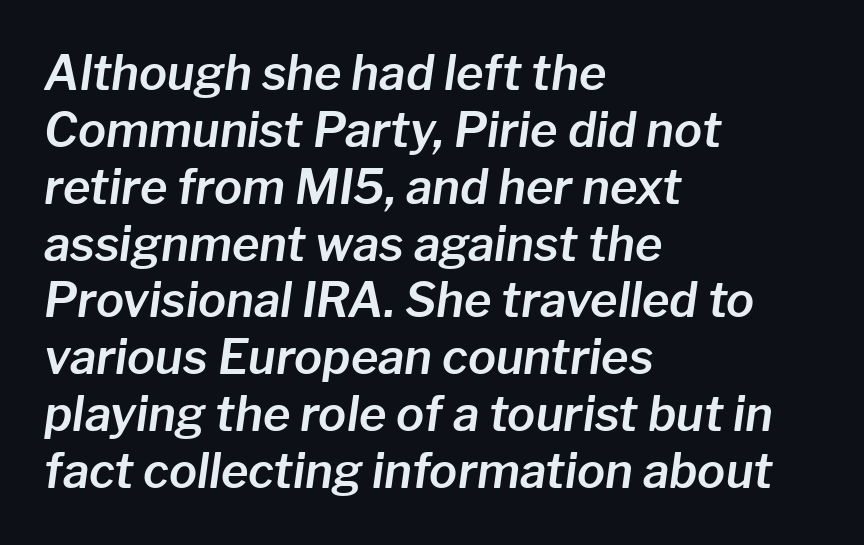
Q: Is the text italic (slanted)? A: Yes, it leans right by about 8 degrees.
Q: Is the text underlined? A: No.
Q: How is the paragraph aligned? A: Left-aligned.
Q: Is the spacing between letters normal or unusually wide? A: Normal.
Q: Width (condensed, normal, or wide)? A: Normal.
Q: Stroke contrast? A: Low.
Q: x-height? A: Medium.
Q: Monospaced? A: No.
